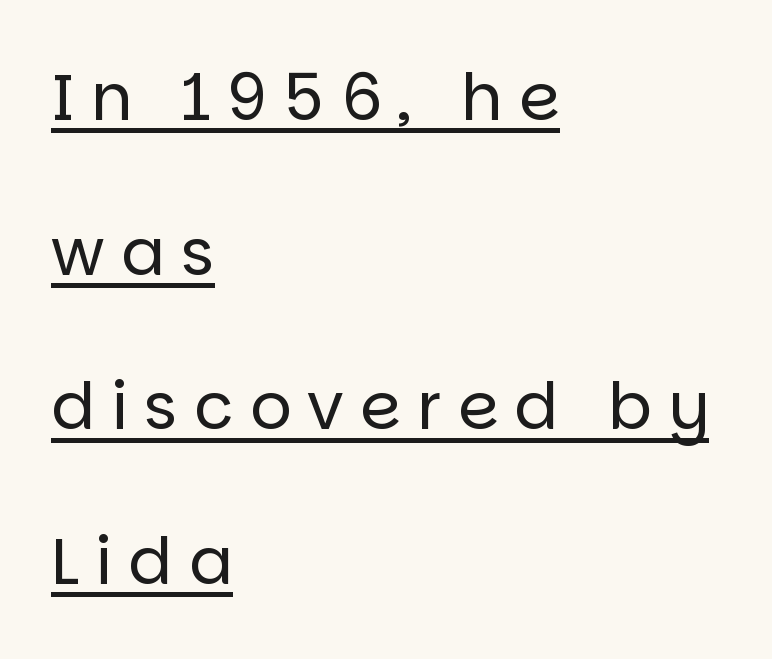
{"serif": "no", "italic": "no", "bold": "no", "weight": "regular", "width": "normal", "stroke_contrast": "low", "x_height": "large", "monospaced": "no", "underline": "yes", "align": "left", "line_spacing": "loose", "line_spacing_ratio": 2.38, "letter_spacing": "wide", "letter_spacing_em": 0.25, "glyph_px": 65}
